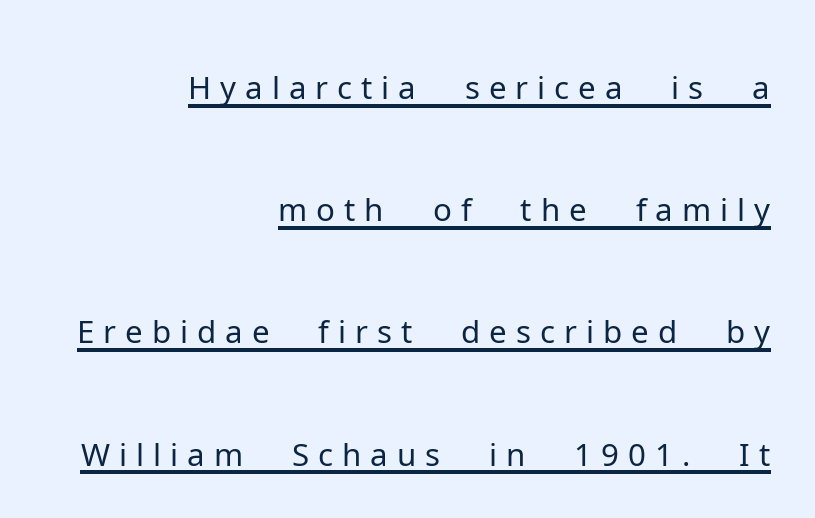
The image shows 64 px light sans-serif type, upright; set right-aligned, loose line spacing (1.91x), underlined; low stroke contrast and a medium x-height.
